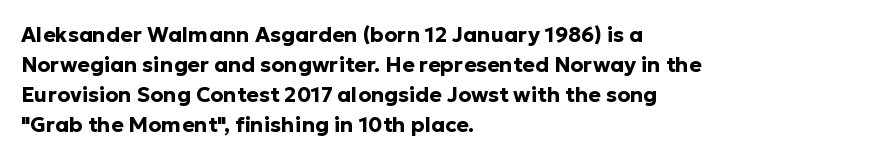
The font's upright variant was chosen for this text. These lines keep a tight, regular rhythm from letter to letter. Notice how thick the strokes are: this is what a full bold looks like. These lines sit exactly where default settings would place them.
